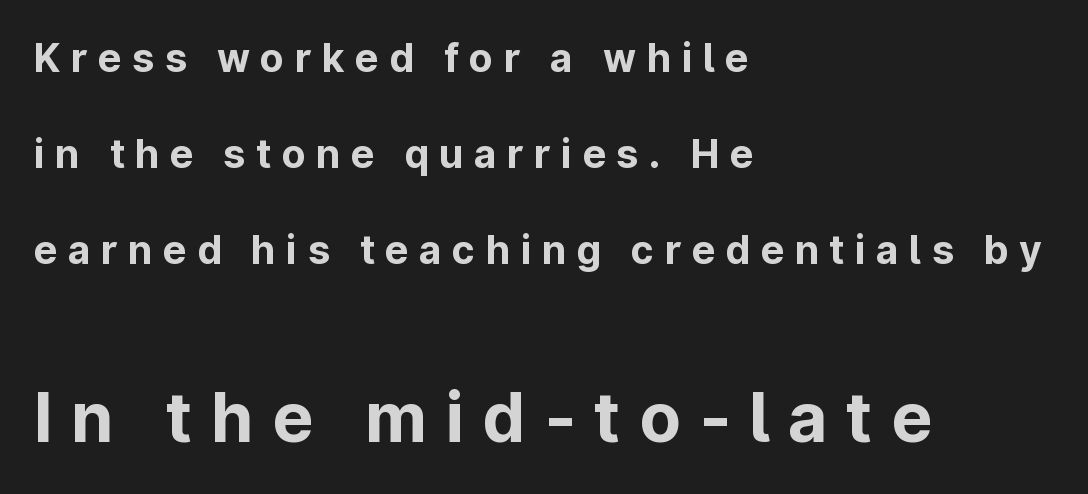
Airy leading. Spacing between characters has been opened up far beyond the box default. Designer's note — italics off, roman on. The specimen omits any rule beneath the text block's lines. These lines carry a lot of weight — the face is fully bold. Do the characters align in a grid? No, the font is proportional.
